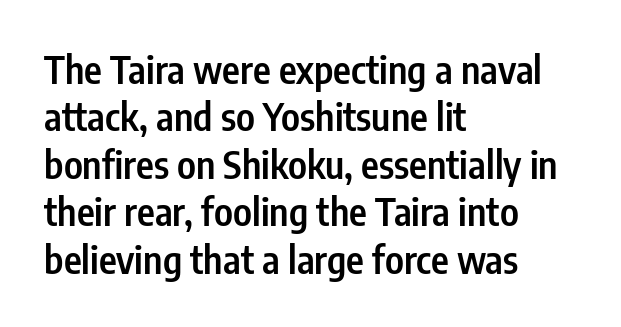
The image shows 38 px semibold, condensed sans-serif type, upright; set left-aligned, normal line spacing (1.25x), normal letter spacing, not underlined; low stroke contrast and a medium x-height.
